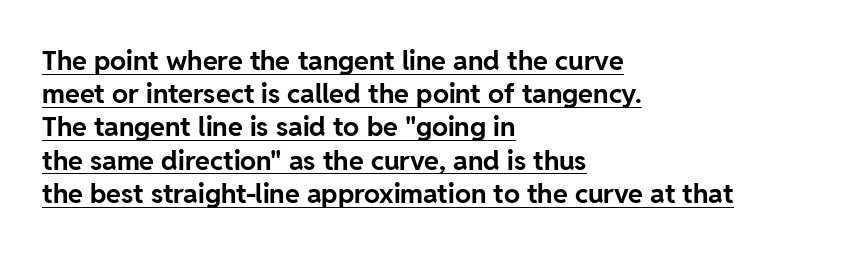
Q: Is the text bold? A: Yes.
Q: Is the text italic (slanted)? A: No, it is upright.
Q: Is the text underlined? A: Yes.
Q: How is the paragraph aligned? A: Left-aligned.
Q: Is the spacing between letters normal or unusually wide? A: Normal.
